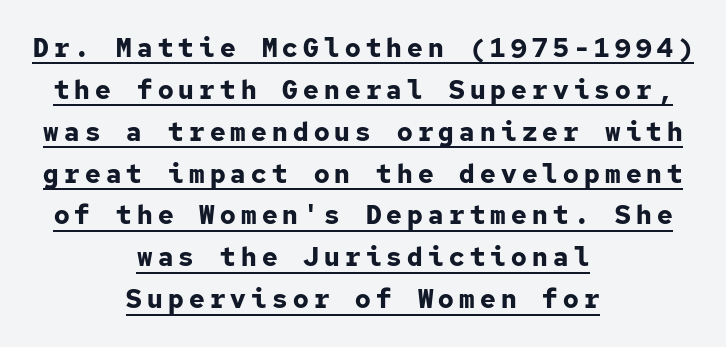
The image shows 26 px bold type, upright; set centered, normal line spacing (1.61x), unusually wide letter spacing (+0.2 em), underlined.
